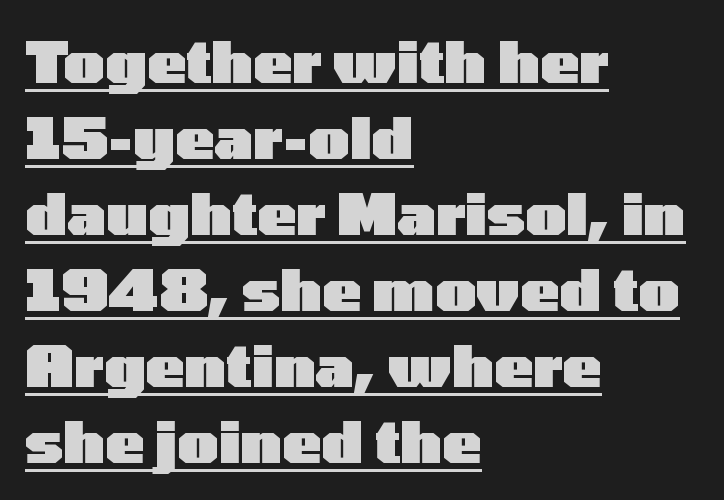
{"serif": "no", "italic": "no", "bold": "yes", "weight": "heavy", "width": "wide", "stroke_contrast": "low", "x_height": "medium", "monospaced": "no", "underline": "yes", "align": "left", "line_spacing": "normal", "line_spacing_ratio": 1.31, "letter_spacing": "normal", "letter_spacing_em": 0.0, "glyph_px": 58}
